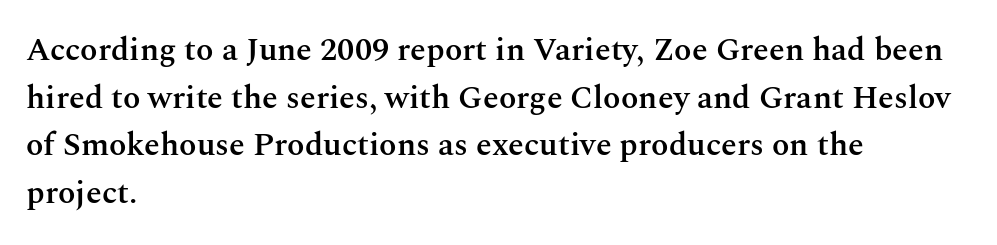
Q: Is the text bold? A: Semi-bold.
Q: Is the text italic (slanted)? A: No, it is upright.
Q: Is the typeface a serif or a sans-serif typeface? A: Serif.
Q: Is the text underlined? A: No.
Q: How is the paragraph aligned? A: Left-aligned.
Q: Is the spacing between letters normal or unusually wide? A: Normal.
Q: Is the spacing between lines tight, normal or loose? A: Normal.
Q: Width (condensed, normal, or wide)? A: Normal.
Q: Stroke contrast? A: Medium.
Q: x-height? A: Medium.
Q: Monospaced? A: No.
